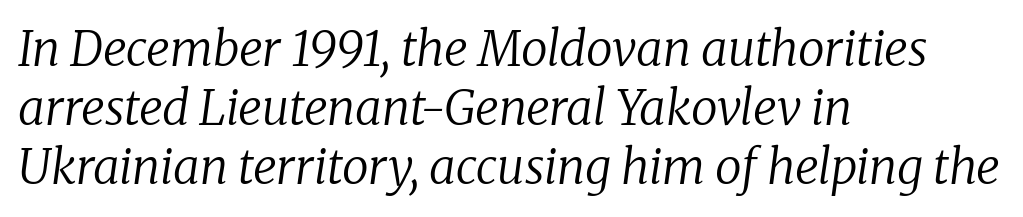
The image shows 48 px regular-weight serif type, italic (leaning right); set left-aligned, line spacing 1.23x, normal letter spacing, not underlined; low stroke contrast and a medium x-height.
